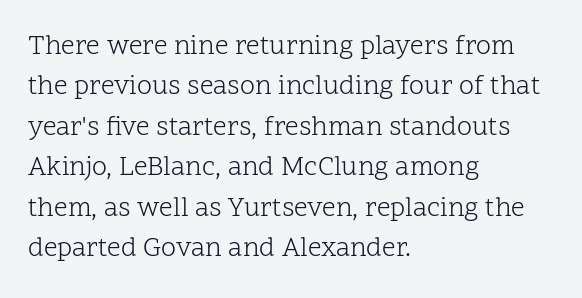
{"italic": "no", "bold": "no", "underline": "no", "align": "left", "line_spacing": "normal", "line_spacing_ratio": 1.5, "letter_spacing": "normal", "letter_spacing_em": 0.0, "glyph_px": 27}
